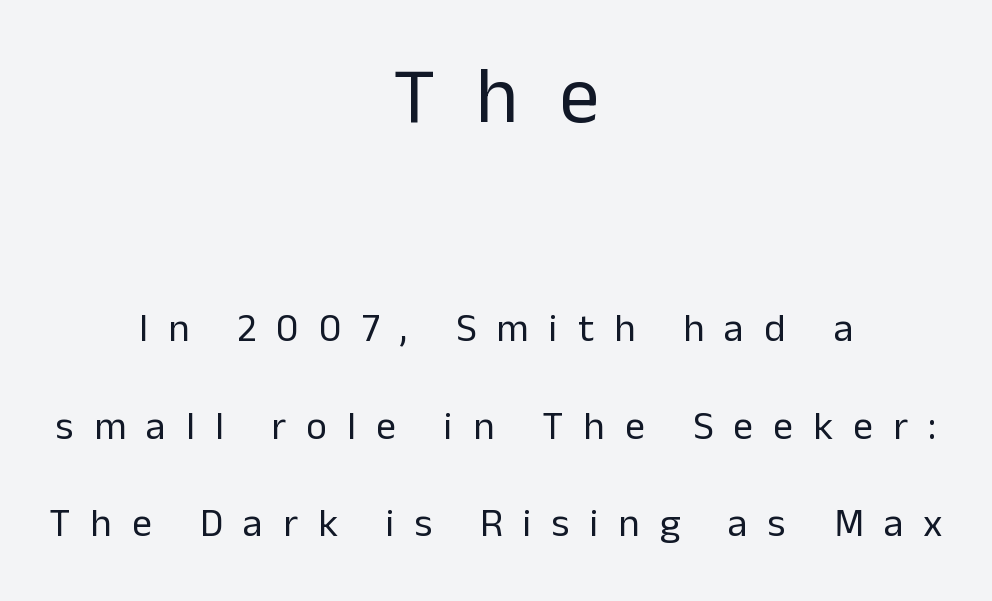
{"serif": "no", "italic": "no", "bold": "no", "weight": "regular", "width": "normal", "stroke_contrast": "low", "x_height": "medium", "monospaced": "no", "underline": "no", "align": "center", "line_spacing": "loose", "line_spacing_ratio": 2.43, "letter_spacing": "wide", "letter_spacing_em": 0.5, "larger_block": "first", "size_ratio": 2.0, "glyph_px": 80}
